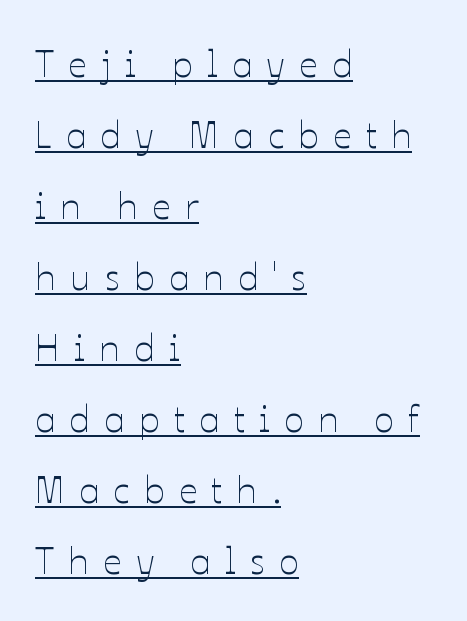
The image shows 37 px thin type, upright; set left-aligned, loose line spacing (1.92x), unusually wide letter spacing (+0.38 em), underlined; low stroke contrast and a medium x-height.
